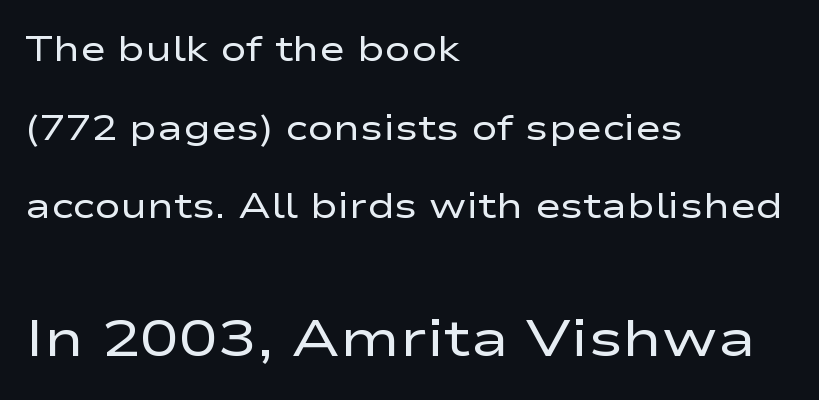
The image shows 52 px regular-weight, wide sans-serif type, upright; set left-aligned, loose line spacing (2.25x), normal letter spacing, not underlined; the second (bottom) block is 1.49x larger; low stroke contrast and a medium x-height.
